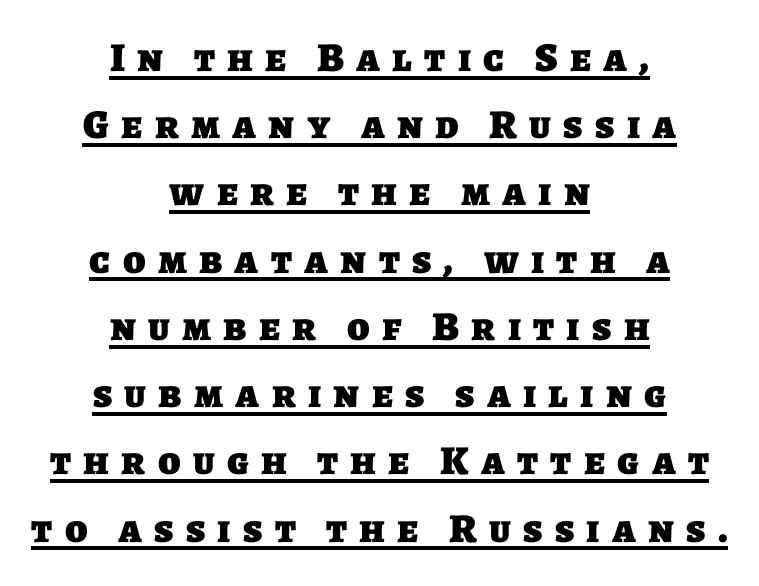
{"serif": "no", "bold": "yes", "weight": "heavy", "width": "normal", "stroke_contrast": "low", "x_height": "large", "monospaced": "no", "underline": "yes", "align": "center", "line_spacing": "normal", "line_spacing_ratio": 1.64, "letter_spacing": "wide", "letter_spacing_em": 0.3, "glyph_px": 41}
